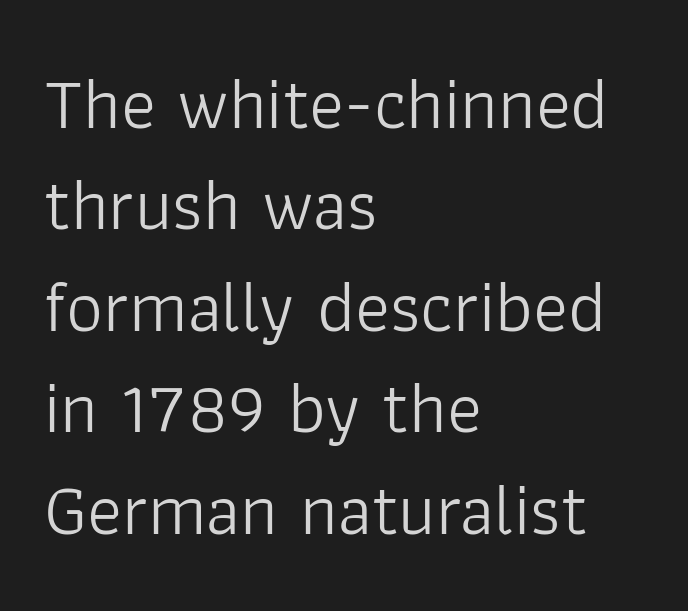
The image shows 73 px light sans-serif type, upright; set left-aligned, normal line spacing (1.39x), normal letter spacing, not underlined; low stroke contrast and a medium x-height.
